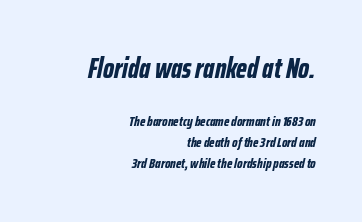
Q: Is the text bold? A: Yes.
Q: Is the text italic (slanted)? A: Yes, it leans right by about 12 degrees.
Q: Is the text underlined? A: No.
Q: How is the paragraph aligned? A: Right-aligned.
Q: Is the spacing between letters normal or unusually wide? A: Normal.
Q: Is the spacing between lines tight, normal or loose? A: Normal.
Q: Which block of text is set in a larger size, the first (top) or the second (bottom)? A: The first (top) one.
Q: Width (condensed, normal, or wide)? A: Condensed.
Q: Stroke contrast? A: Low.
Q: x-height? A: Medium.
Q: Monospaced? A: No.
